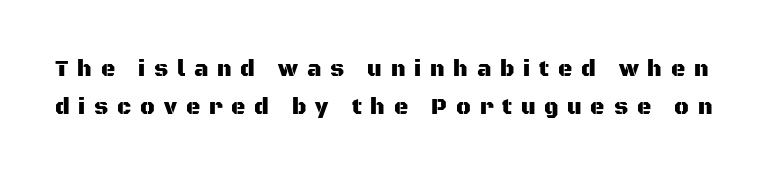
The image shows 22 px text type, upright; set line spacing 1.71x, unusually wide letter spacing (+0.4 em), not underlined.
